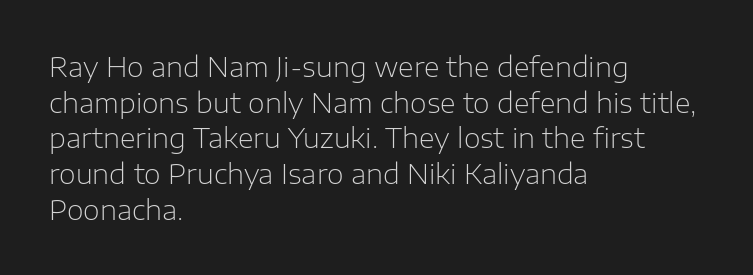
Notice how descenders clear the ascenders below comfortably — that's standard leading. Rule under the text: the space is simply empty. This rendering uses left alignment, leaving the right contour irregular. The type sits square on the baseline with zero lean. The font sits on the lighter half of the weight spectrum, regular included. The gaps between neighbouring characters are ordinary and unremarkable.
